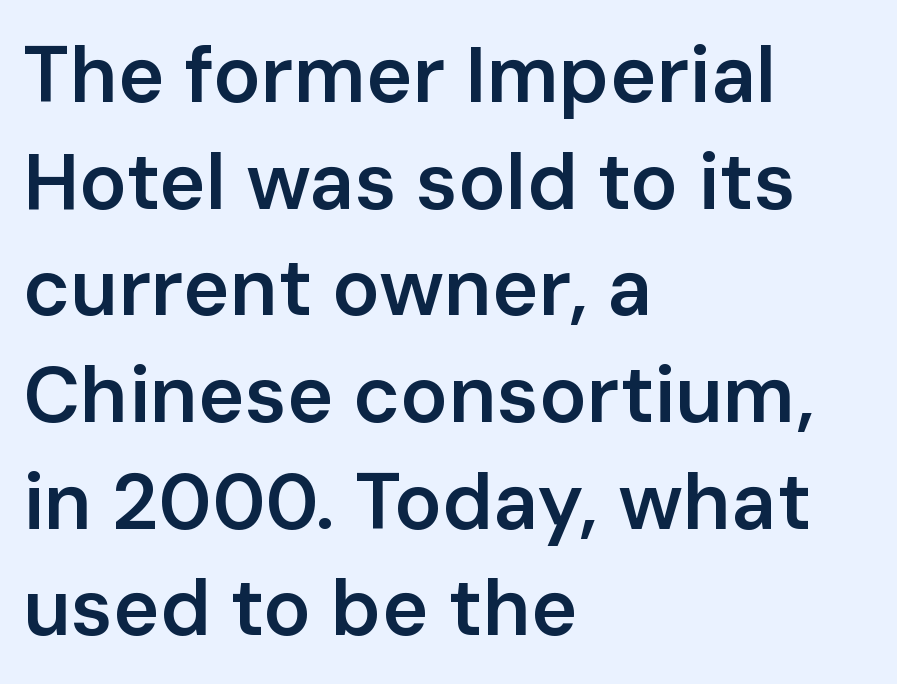
{"serif": "no", "italic": "no", "bold": "semi", "weight": "semibold", "width": "normal", "stroke_contrast": "low", "x_height": "medium", "monospaced": "no", "underline": "no", "align": "left", "line_spacing": "normal", "line_spacing_ratio": 1.35, "letter_spacing": "normal", "letter_spacing_em": 0.0, "glyph_px": 79}
